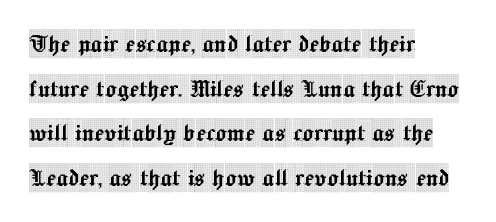
The image shows 29 px condensed serif type, upright; set left-aligned, normal line spacing (1.54x), normal letter spacing, not underlined; a large x-height.
